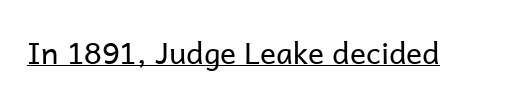
The image shows 30 px regular-weight sans-serif type, upright; set normal letter spacing, underlined; low stroke contrast and a medium x-height.
